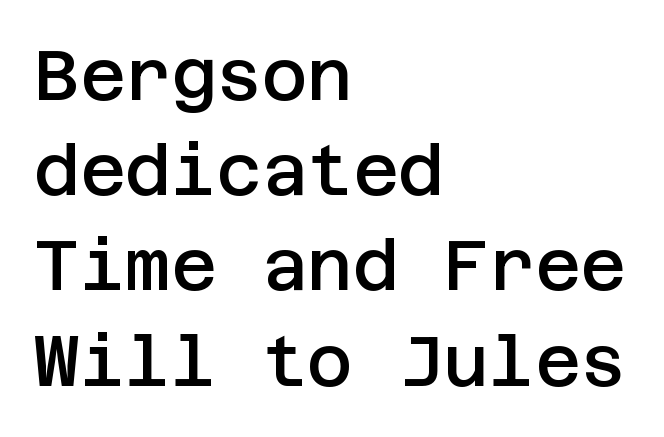
Q: Is the text bold? A: Semi-bold.
Q: Is the text italic (slanted)? A: No, it is upright.
Q: Is the typeface a serif or a sans-serif typeface? A: Sans-serif.
Q: Is the text underlined? A: No.
Q: How is the paragraph aligned? A: Left-aligned.
Q: Is the spacing between letters normal or unusually wide? A: Normal.
Q: Is the spacing between lines tight, normal or loose? A: Normal.
Q: Width (condensed, normal, or wide)? A: Normal.
Q: Stroke contrast? A: Low.
Q: x-height? A: Large.
